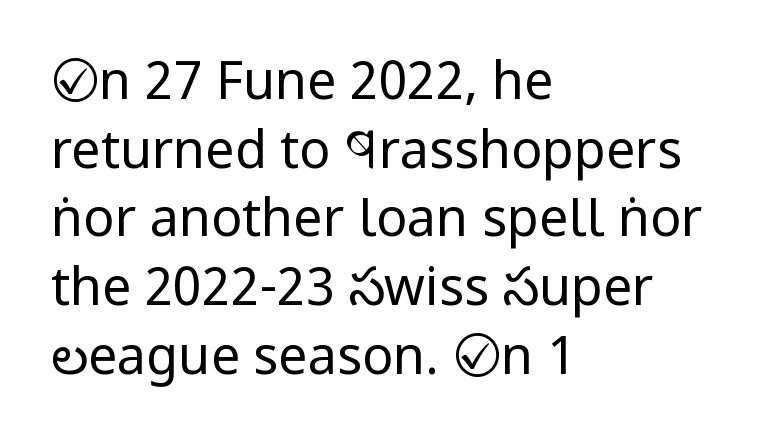
{"serif": "no", "italic": "no", "bold": "no", "weight": "regular", "width": "condensed", "stroke_contrast": "low", "x_height": "large", "monospaced": "no", "underline": "no", "align": "left", "line_spacing": "normal", "line_spacing_ratio": 1.32, "letter_spacing": "normal", "letter_spacing_em": 0.0, "glyph_px": 52}
